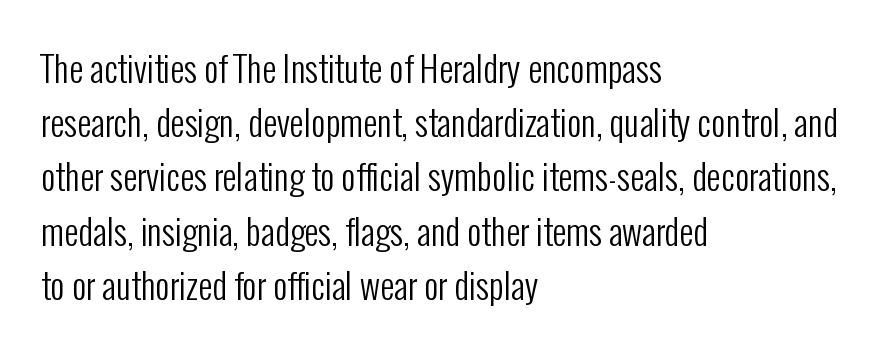
Q: Is the text bold? A: No.
Q: Is the text italic (slanted)? A: No, it is upright.
Q: Is the typeface a serif or a sans-serif typeface? A: Sans-serif.
Q: Is the text underlined? A: No.
Q: How is the paragraph aligned? A: Left-aligned.
Q: Is the spacing between letters normal or unusually wide? A: Normal.
Q: Is the spacing between lines tight, normal or loose? A: Normal.
Q: Width (condensed, normal, or wide)? A: Condensed.
Q: Stroke contrast? A: Low.
Q: x-height? A: Medium.
Q: Monospaced? A: No.
